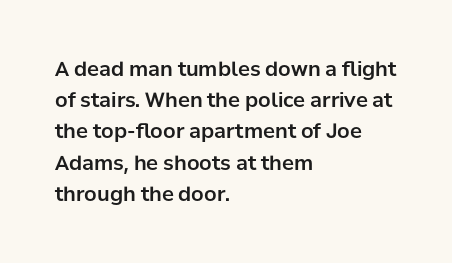
The image shows 20 px text type, upright; set left-aligned, normal line spacing (1.56x), normal letter spacing, not underlined.
